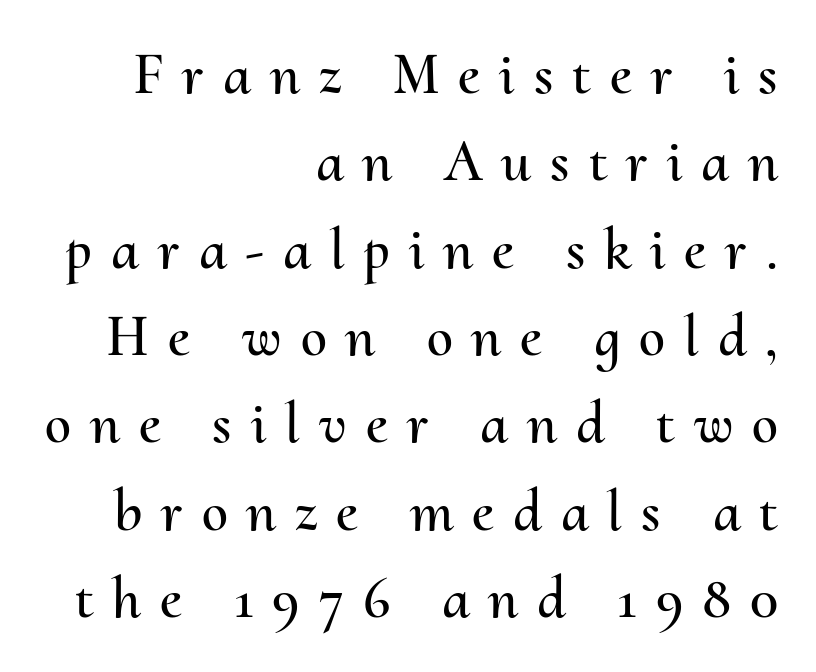
The image shows 59 px text type, upright; set right-aligned, normal line spacing (1.48x), unusually wide letter spacing (+0.32 em), not underlined; medium stroke contrast and a small x-height.
